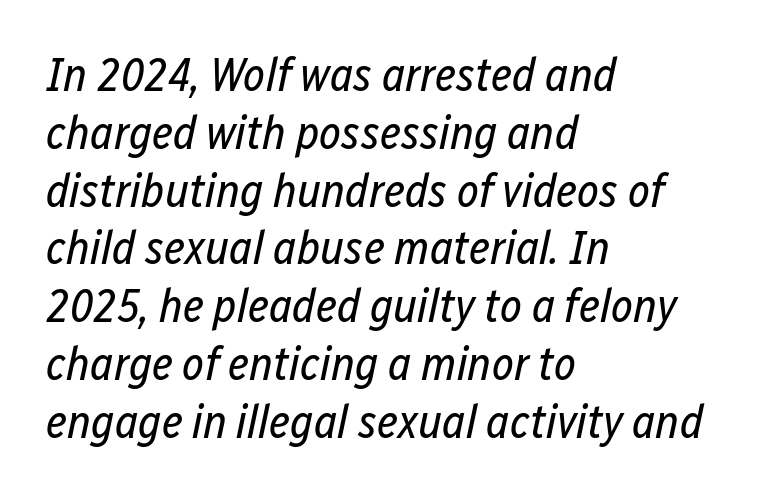
{"italic": "yes", "lean": "right", "slant_degrees": 12, "bold": "no", "weight": "regular", "width": "condensed", "stroke_contrast": "low", "x_height": "medium", "monospaced": "no", "underline": "no", "align": "left", "line_spacing_ratio": 1.23, "letter_spacing": "normal", "letter_spacing_em": 0.0, "glyph_px": 47}
